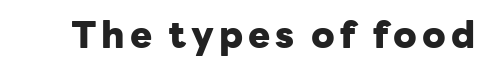
{"serif": "no", "italic": "no", "bold": "yes", "weight": "heavy", "width": "normal", "stroke_contrast": "low", "x_height": "medium", "monospaced": "no", "underline": "no", "glyph_px": 37}
